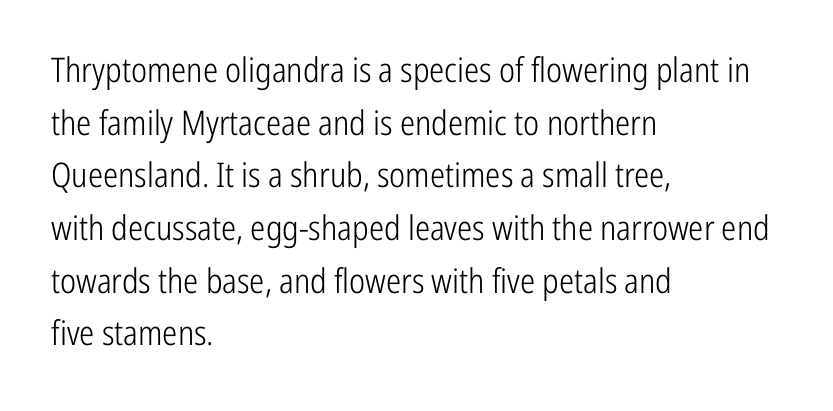
Q: Is the text bold? A: No.
Q: Is the text italic (slanted)? A: No, it is upright.
Q: Is the typeface a serif or a sans-serif typeface? A: Sans-serif.
Q: Is the text underlined? A: No.
Q: How is the paragraph aligned? A: Left-aligned.
Q: Is the spacing between letters normal or unusually wide? A: Normal.
Q: Is the spacing between lines tight, normal or loose? A: Normal.
Q: Width (condensed, normal, or wide)? A: Condensed.
Q: Stroke contrast? A: Low.
Q: x-height? A: Medium.
Q: Monospaced? A: No.
